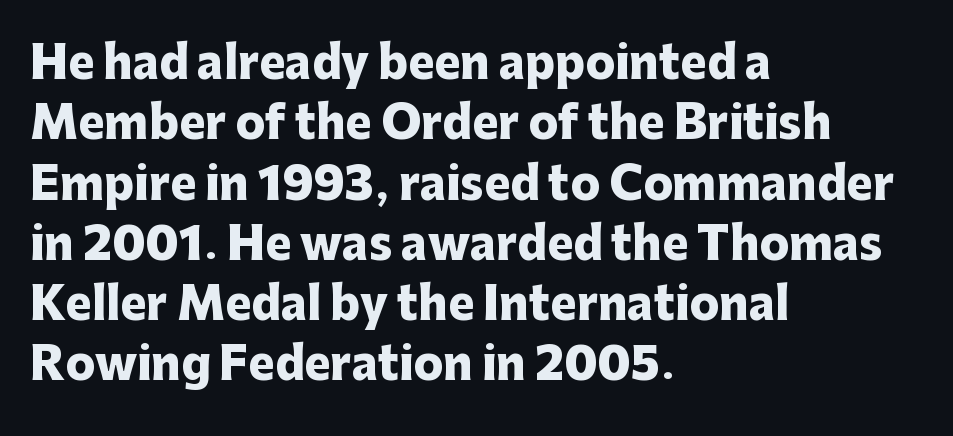
{"serif": "no", "italic": "no", "bold": "yes", "weight": "heavy", "width": "normal", "stroke_contrast": "low", "x_height": "medium", "monospaced": "no", "underline": "no", "align": "left", "line_spacing": "normal", "line_spacing_ratio": 1.37, "letter_spacing": "normal", "letter_spacing_em": 0.0, "glyph_px": 44}
